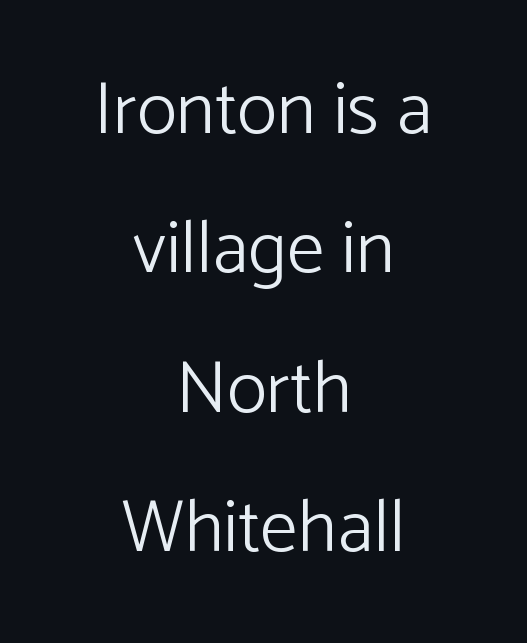
{"serif": "no", "italic": "no", "bold": "no", "weight": "light", "width": "normal", "stroke_contrast": "low", "x_height": "medium", "monospaced": "no", "underline": "no", "align": "center", "line_spacing_ratio": 1.86, "letter_spacing": "normal", "letter_spacing_em": 0.0, "glyph_px": 75}
